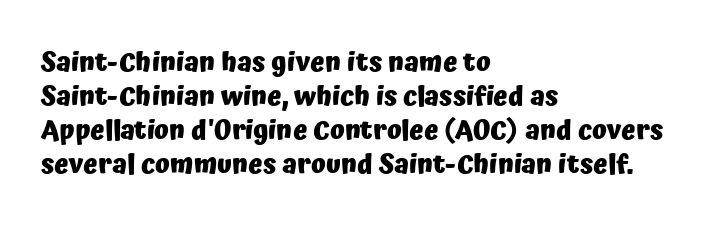
{"italic": "no", "bold": "yes", "underline": "no", "align": "left", "line_spacing": "normal", "line_spacing_ratio": 1.26, "letter_spacing": "normal", "letter_spacing_em": 0.0, "glyph_px": 27}
